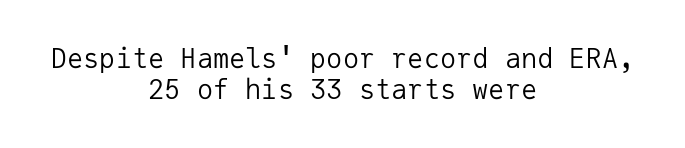
{"italic": "no", "bold": "no", "underline": "no", "align": "center", "line_spacing": "tight", "line_spacing_ratio": 1.13, "letter_spacing": "normal", "letter_spacing_em": 0.0, "glyph_px": 27}
